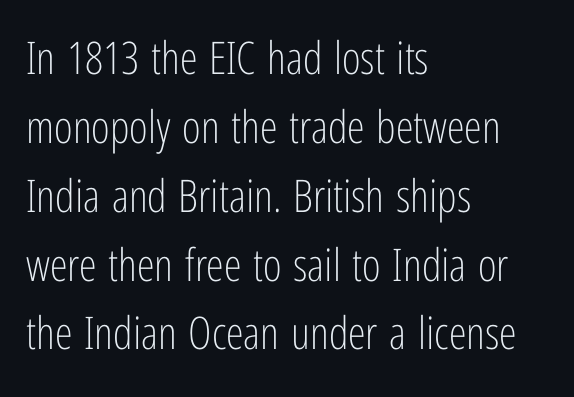
Q: Is the text bold? A: No.
Q: Is the text italic (slanted)? A: No, it is upright.
Q: Is the typeface a serif or a sans-serif typeface? A: Sans-serif.
Q: Is the text underlined? A: No.
Q: How is the paragraph aligned? A: Left-aligned.
Q: Is the spacing between letters normal or unusually wide? A: Normal.
Q: Is the spacing between lines tight, normal or loose? A: Normal.
Q: Width (condensed, normal, or wide)? A: Condensed.
Q: Stroke contrast? A: Low.
Q: x-height? A: Medium.
Q: Monospaced? A: No.
